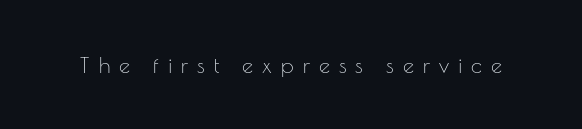
Q: Is the text bold? A: No.
Q: Is the text italic (slanted)? A: No, it is upright.
Q: Is the text underlined? A: No.
Q: Is the spacing between letters normal or unusually wide? A: Unusually wide.
